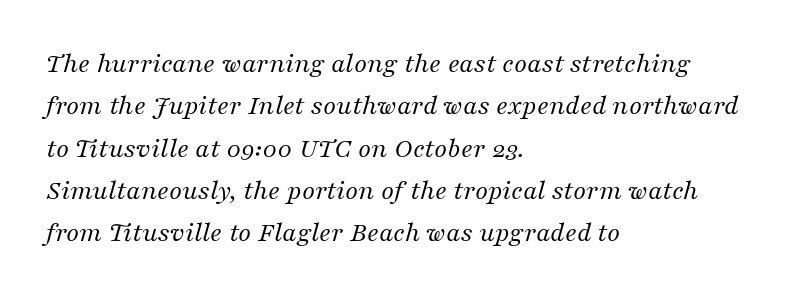
The image shows 29 px regular-weight serif type, italic (leaning right); set left-aligned, normal line spacing (1.46x), normal letter spacing, not underlined; medium stroke contrast and a medium x-height.
